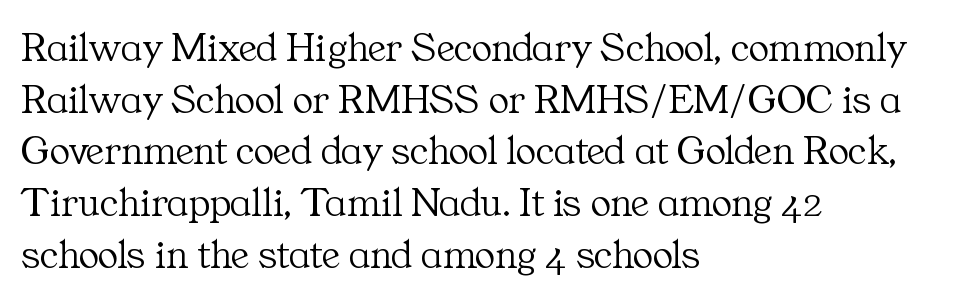
The image shows 42 px light serif type, upright; set left-aligned, line spacing 1.23x, normal letter spacing, not underlined; medium stroke contrast and a medium x-height.
